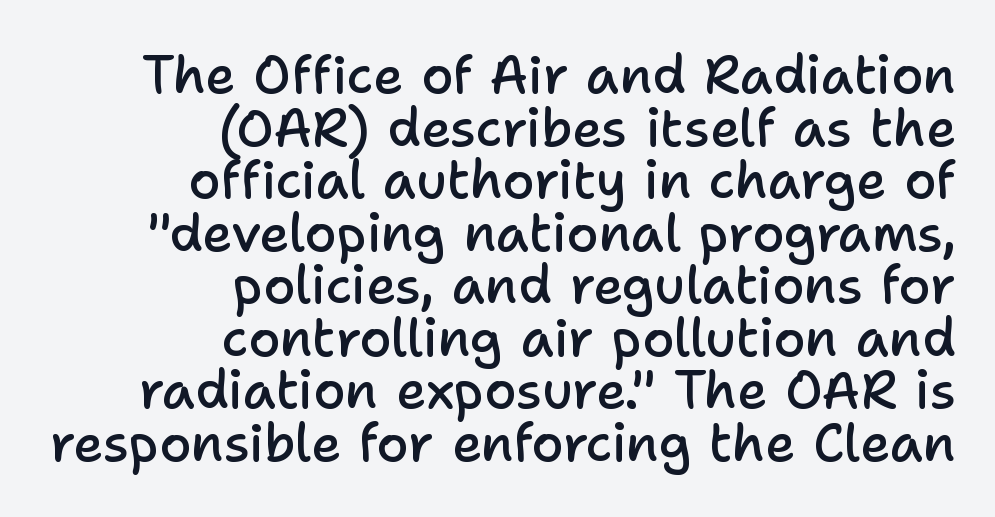
The image shows 52 px semibold sans-serif type, upright; set right-aligned, tight line spacing (1.01x), normal letter spacing, not underlined; low stroke contrast and a medium x-height.
